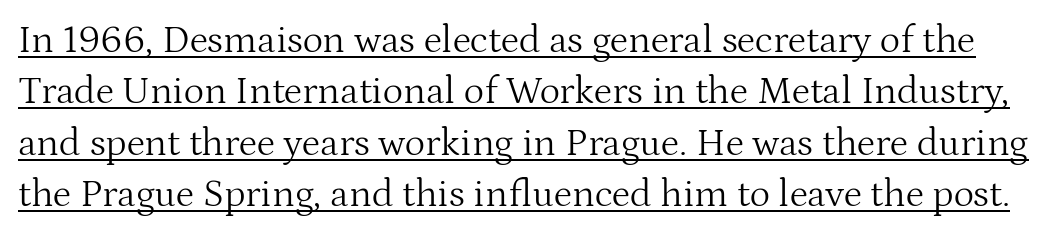
{"serif": "yes", "italic": "no", "bold": "no", "weight": "light", "width": "normal", "stroke_contrast": "medium", "x_height": "medium", "monospaced": "no", "underline": "yes", "line_spacing": "normal", "line_spacing_ratio": 1.32, "letter_spacing": "normal", "letter_spacing_em": 0.0, "glyph_px": 39}
